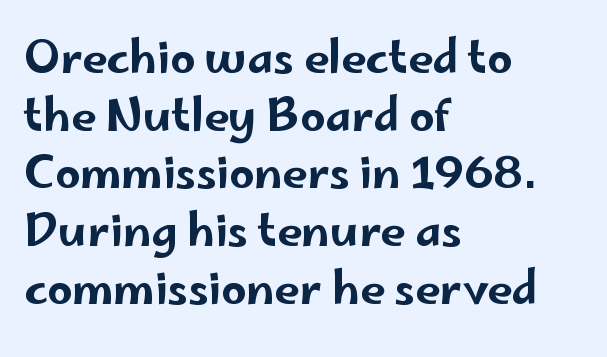
Q: Is the text italic (slanted)? A: No, it is upright.
Q: Is the typeface a serif or a sans-serif typeface? A: Sans-serif.
Q: Is the text underlined? A: No.
Q: How is the paragraph aligned? A: Left-aligned.
Q: Is the spacing between letters normal or unusually wide? A: Normal.
Q: Is the spacing between lines tight, normal or loose? A: Normal.
Q: Width (condensed, normal, or wide)? A: Wide.
Q: Stroke contrast? A: Low.
Q: x-height? A: Small.
Q: Monospaced? A: No.
